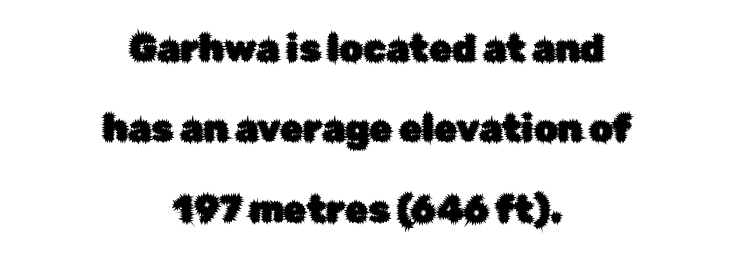
{"serif": "no", "italic": "no", "width": "normal", "stroke_contrast": "low", "x_height": "medium", "monospaced": "no", "underline": "no", "align": "center", "line_spacing": "loose", "line_spacing_ratio": 2.17, "letter_spacing": "normal", "letter_spacing_em": 0.0, "glyph_px": 37}
